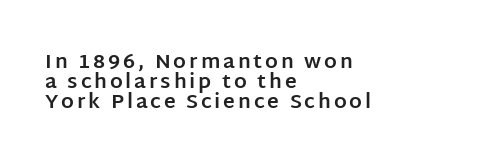
{"italic": "no", "bold": "yes", "underline": "no", "align": "left", "line_spacing": "tight", "line_spacing_ratio": 0.99, "glyph_px": 20}
